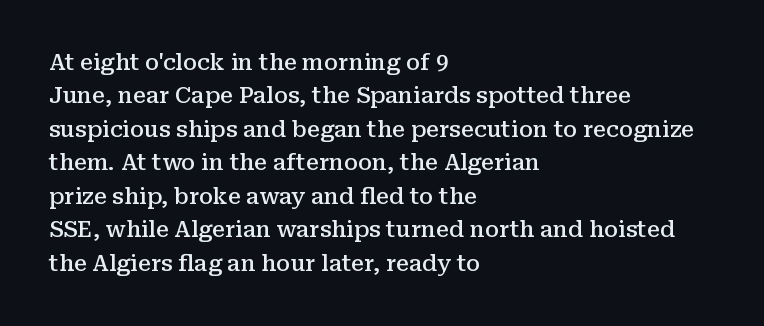
The image shows 22 px text type, upright; set left-aligned, normal line spacing (1.52x), normal letter spacing, not underlined.
